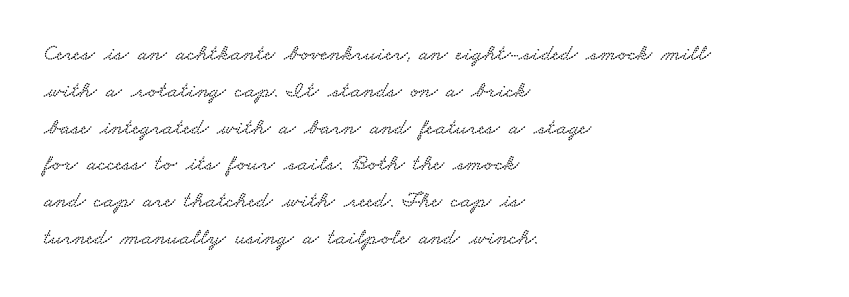
Each line starts at the same left margin while the right side varies. Rule under the text: the space is simply empty. If you measured baseline to baseline, you'd find a middling distance. Honestly, the letter spacing is just normal — you wouldn't notice it.
